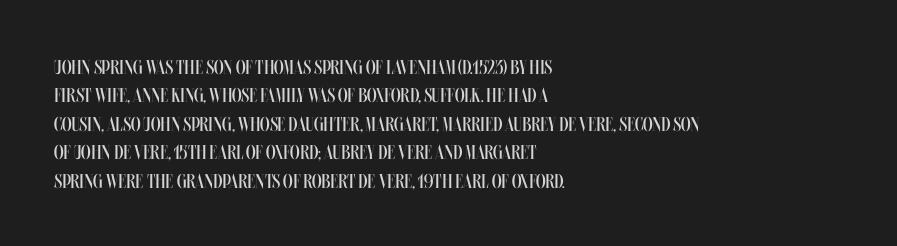
Glyph-to-glyph distance matches everyday printed text. One glance says typical: line gaps are just what's usual. A bare baseline throughout the passage. Does the lettering tilt? It doesn't — this is upright.
